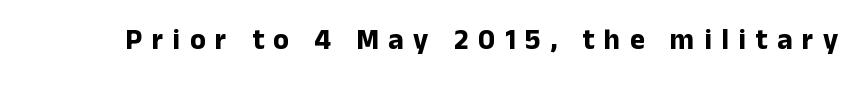
Q: Is the text bold? A: Yes.
Q: Is the text italic (slanted)? A: No, it is upright.
Q: Is the typeface a serif or a sans-serif typeface? A: Sans-serif.
Q: Is the text underlined? A: No.
Q: Is the spacing between letters normal or unusually wide? A: Unusually wide.
Q: Width (condensed, normal, or wide)? A: Normal.
Q: Stroke contrast? A: Low.
Q: x-height? A: Medium.
Q: Monospaced? A: No.
